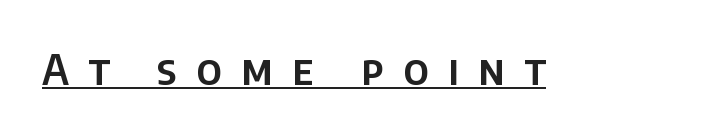
Q: Is the text italic (slanted)? A: No, it is upright.
Q: Is the typeface a serif or a sans-serif typeface? A: Sans-serif.
Q: Is the text underlined? A: Yes.
Q: Is the spacing between letters normal or unusually wide? A: Unusually wide.
Q: Width (condensed, normal, or wide)? A: Normal.
Q: Stroke contrast? A: Low.
Q: x-height? A: Large.
Q: Monospaced? A: No.
